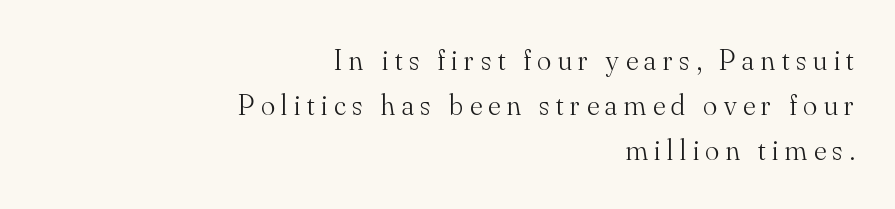
The image shows 29 px light serif type, upright; set right-aligned, normal line spacing (1.55x), unusually wide letter spacing (+0.23 em), not underlined; medium stroke contrast and a small x-height.
